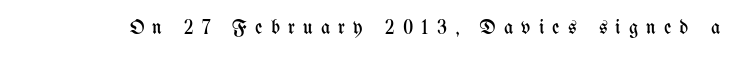
Q: Is the text bold? A: No.
Q: Is the text italic (slanted)? A: No, it is upright.
Q: Is the text underlined? A: No.
Q: Is the spacing between letters normal or unusually wide? A: Unusually wide.
